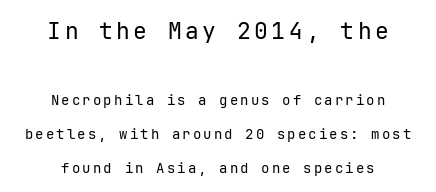
Compared with a flush-left layout, this one balances lines on the center instead. The composition opens big and finishes small. Glance below the letters and you will spot only blank space. Is the stroke heavy? The answer is a plain regular-or-lighter.
